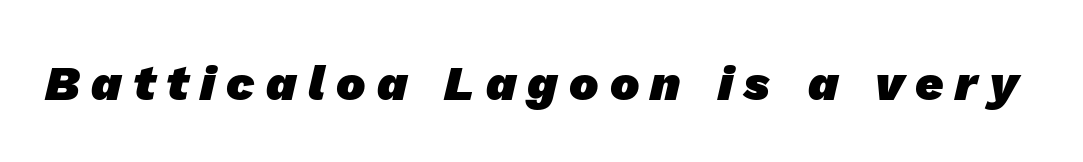
{"serif": "no", "bold": "yes", "weight": "heavy", "width": "normal", "stroke_contrast": "low", "x_height": "medium", "monospaced": "no", "underline": "no", "letter_spacing": "wide", "letter_spacing_em": 0.23, "glyph_px": 49}
